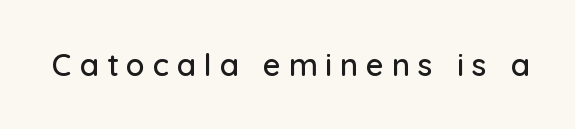
The space beneath each line is pristine and unruled. This is roman type, the default non-slanted kind. What kind of face is this? One without serifs — a sans. The passage shown is typed in a proportional face where columns would drift. Compared with typical body copy, the letter spacing here is much looser.
